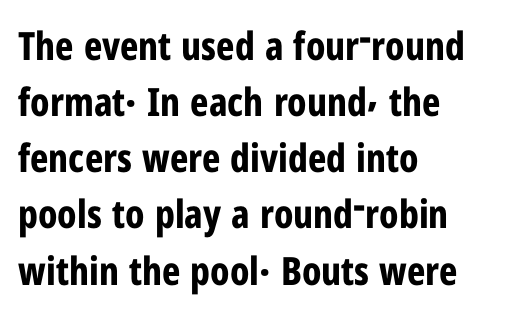
The image shows 39 px bold, condensed sans-serif type, upright; set left-aligned, normal line spacing (1.44x), normal letter spacing, not underlined; low stroke contrast and a medium x-height.
